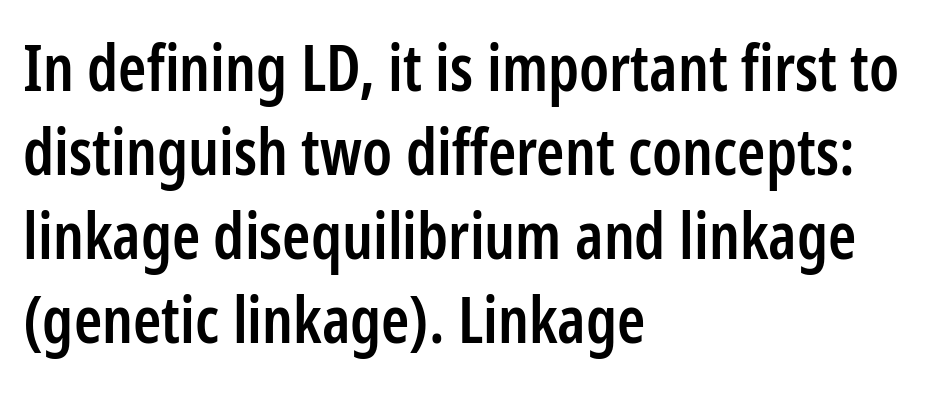
Q: Is the text bold? A: Semi-bold.
Q: Is the text italic (slanted)? A: No, it is upright.
Q: Is the typeface a serif or a sans-serif typeface? A: Sans-serif.
Q: Is the text underlined? A: No.
Q: How is the paragraph aligned? A: Left-aligned.
Q: Is the spacing between letters normal or unusually wide? A: Normal.
Q: Is the spacing between lines tight, normal or loose? A: Normal.
Q: Width (condensed, normal, or wide)? A: Condensed.
Q: Stroke contrast? A: Low.
Q: x-height? A: Medium.
Q: Monospaced? A: No.
